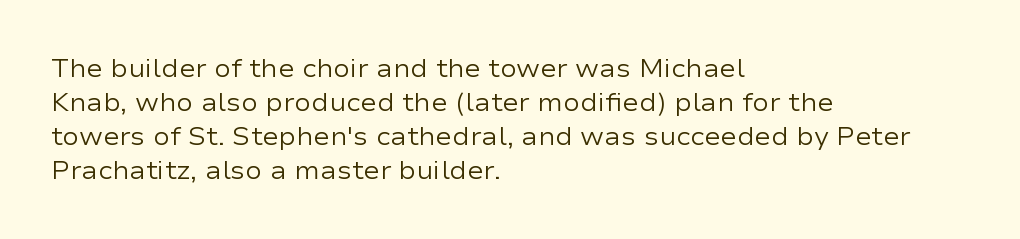
A normal amount of white space separates one row of letters from the next. Honestly, the letter spacing is just normal — you wouldn't notice it. The font's upright variant was chosen for this text. Is this a heavy cut? Hardly; it is regular or lighter. Caption: multi-line text, flush left, ragged right.
